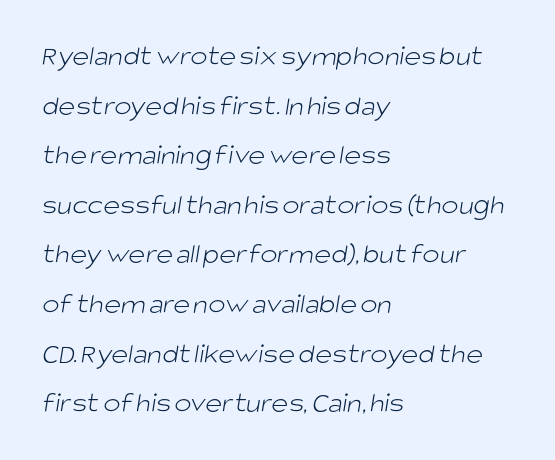
The image shows 29 px light sans-serif type; set left-aligned, line spacing 1.71x, normal letter spacing, not underlined; low stroke contrast and a large x-height.
